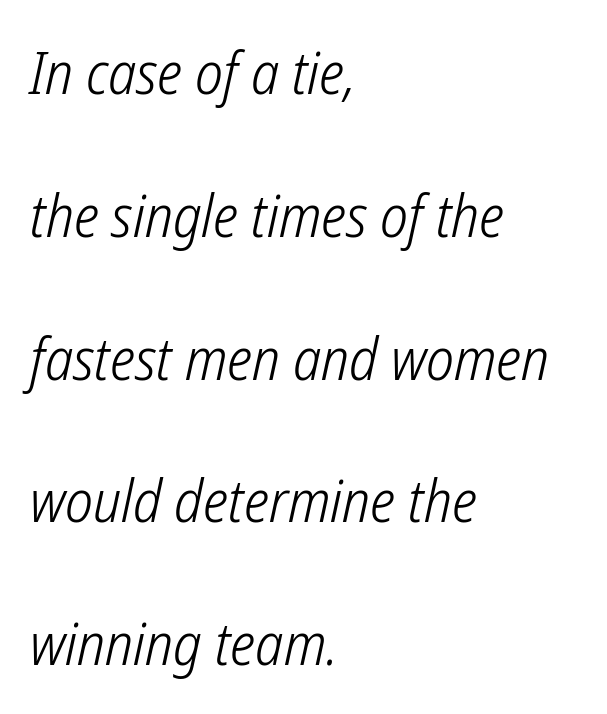
{"serif": "no", "bold": "no", "weight": "light", "width": "condensed", "stroke_contrast": "low", "x_height": "medium", "monospaced": "no", "underline": "no", "align": "left", "line_spacing": "loose", "line_spacing_ratio": 2.42, "letter_spacing": "normal", "letter_spacing_em": 0.0, "glyph_px": 59}
